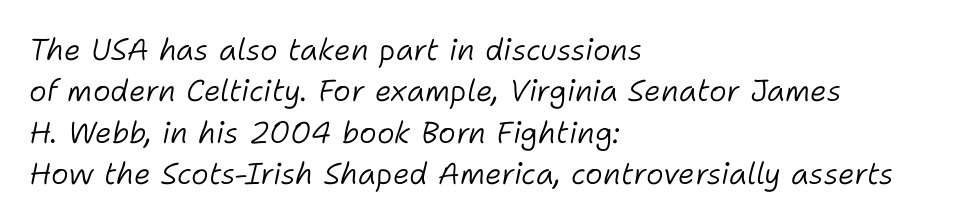
Tracking here is standard; glyphs follow each other at the usual distance. Summary of weight: not heavy and not bold. The rendering applies a slant to the glyphs. Varying glyph widths throughout — classic text-font behaviour. Layout note: lines flush left.
